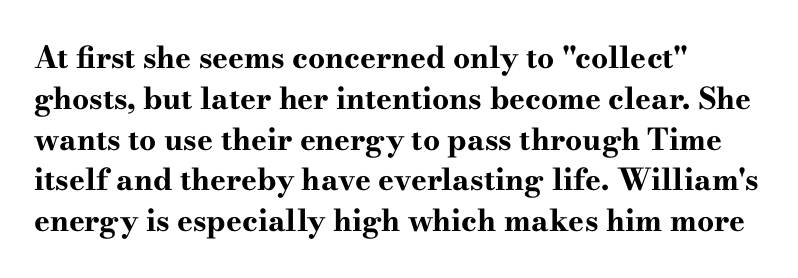
{"serif": "yes", "italic": "no", "bold": "yes", "weight": "bold", "width": "wide", "stroke_contrast": "high", "x_height": "small", "monospaced": "no", "underline": "no", "align": "left", "line_spacing": "normal", "line_spacing_ratio": 1.36, "letter_spacing": "normal", "letter_spacing_em": 0.0, "glyph_px": 30}
